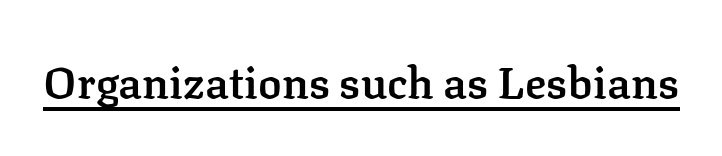
{"serif": "yes", "italic": "no", "bold": "semi", "weight": "semibold", "width": "normal", "stroke_contrast": "low", "x_height": "medium", "monospaced": "no", "underline": "yes", "letter_spacing": "normal", "letter_spacing_em": 0.0, "glyph_px": 44}
